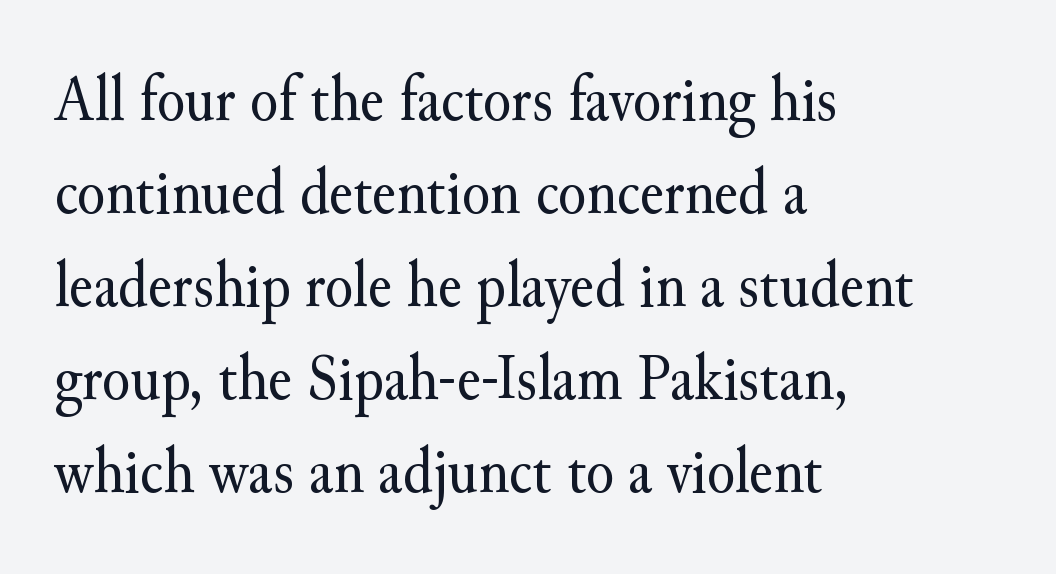
Q: Is the text bold? A: No.
Q: Is the text italic (slanted)? A: No, it is upright.
Q: Is the typeface a serif or a sans-serif typeface? A: Serif.
Q: Is the text underlined? A: No.
Q: How is the paragraph aligned? A: Left-aligned.
Q: Is the spacing between letters normal or unusually wide? A: Normal.
Q: Is the spacing between lines tight, normal or loose? A: Normal.
Q: Width (condensed, normal, or wide)? A: Normal.
Q: Stroke contrast? A: Medium.
Q: x-height? A: Small.
Q: Monospaced? A: No.
